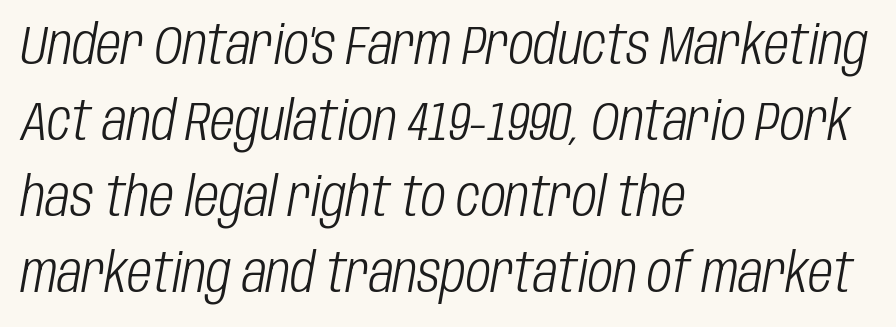
Q: Is the text bold? A: No.
Q: Is the text italic (slanted)? A: Yes, it leans right by about 10 degrees.
Q: Is the text underlined? A: No.
Q: How is the paragraph aligned? A: Left-aligned.
Q: Is the spacing between letters normal or unusually wide? A: Normal.
Q: Is the spacing between lines tight, normal or loose? A: Normal.
Q: Width (condensed, normal, or wide)? A: Condensed.
Q: Stroke contrast? A: Low.
Q: x-height? A: Large.
Q: Monospaced? A: No.
